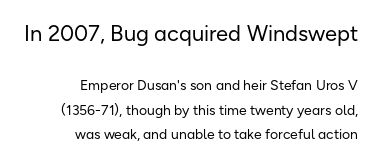
{"italic": "no", "bold": "no", "underline": "no", "align": "right", "line_spacing_ratio": 1.75, "letter_spacing": "normal", "letter_spacing_em": 0.0, "larger_block": "first", "size_ratio": 1.57, "glyph_px": 22}
